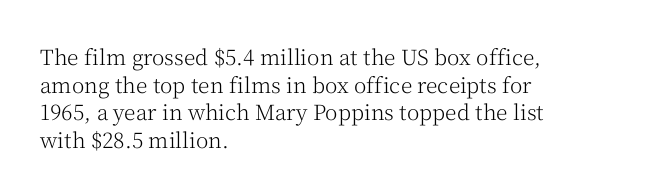
Q: Is the text bold? A: No.
Q: Is the text italic (slanted)? A: No, it is upright.
Q: Is the text underlined? A: No.
Q: How is the paragraph aligned? A: Left-aligned.
Q: Is the spacing between letters normal or unusually wide? A: Normal.
Q: Is the spacing between lines tight, normal or loose? A: Normal.
